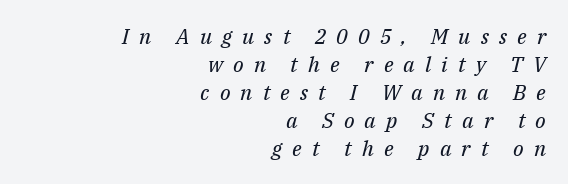
Q: Is the text bold? A: No.
Q: Is the text italic (slanted)? A: Yes, it leans right by about 14 degrees.
Q: Is the text underlined? A: No.
Q: How is the paragraph aligned? A: Right-aligned.
Q: Is the spacing between letters normal or unusually wide? A: Unusually wide.
Q: Is the spacing between lines tight, normal or loose? A: Normal.
